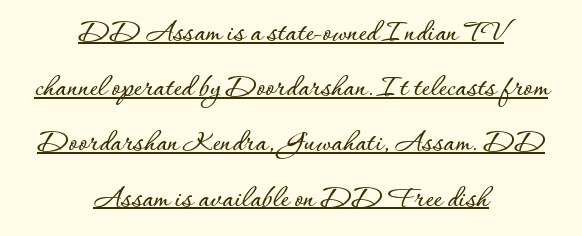
The passage shown is underscored from start to finish. Words appear dense and cohesive because spacing is normal. Proportional: the letters do not fall into vertical columns. The compositor balanced each line on the midline.
